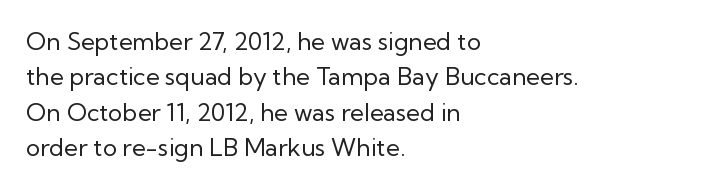
{"italic": "no", "bold": "no", "underline": "no", "align": "left", "line_spacing": "normal", "line_spacing_ratio": 1.47, "letter_spacing": "normal", "letter_spacing_em": 0.0, "glyph_px": 24}
